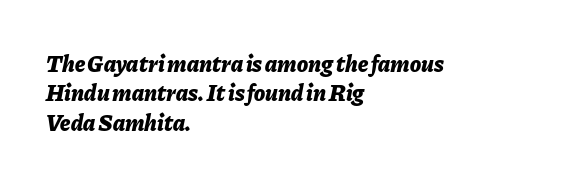
Q: Is the text bold? A: Yes.
Q: Is the text italic (slanted)? A: Yes, it leans right by about 11 degrees.
Q: Is the text underlined? A: No.
Q: How is the paragraph aligned? A: Left-aligned.
Q: Is the spacing between letters normal or unusually wide? A: Normal.
Q: Is the spacing between lines tight, normal or loose? A: Normal.
